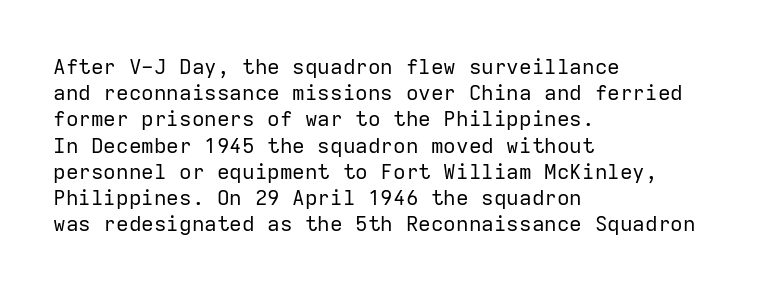
{"italic": "no", "bold": "no", "underline": "no", "align": "left", "line_spacing": "normal", "line_spacing_ratio": 1.25, "letter_spacing": "normal", "letter_spacing_em": 0.0, "glyph_px": 21}
